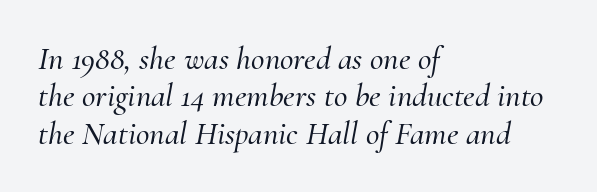
A classic flush-left, rag-right setting is used for this passage. Observe the lean: these are italic letterforms. The passage shown is typed in a proportional face where columns would drift. One glance says dense: line gaps are narrower than usual. Between one letter and the next there's only the usual sliver of space. The area under the type is left untouched.
